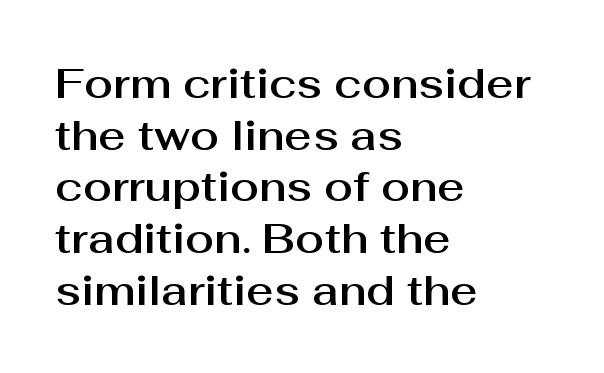
Q: Is the text italic (slanted)? A: No, it is upright.
Q: Is the typeface a serif or a sans-serif typeface? A: Sans-serif.
Q: Is the text underlined? A: No.
Q: How is the paragraph aligned? A: Left-aligned.
Q: Is the spacing between letters normal or unusually wide? A: Normal.
Q: Width (condensed, normal, or wide)? A: Normal.
Q: Stroke contrast? A: Medium.
Q: x-height? A: Medium.
Q: Monospaced? A: No.
